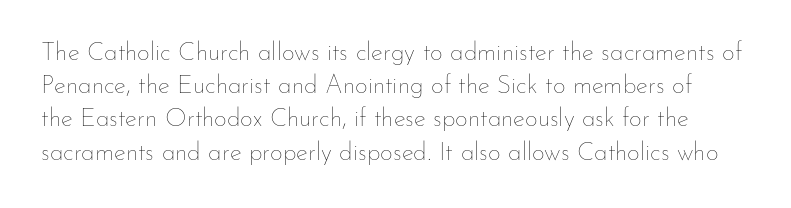
{"italic": "no", "bold": "no", "underline": "no", "line_spacing": "normal", "line_spacing_ratio": 1.33, "letter_spacing": "normal", "letter_spacing_em": 0.0, "glyph_px": 25}
